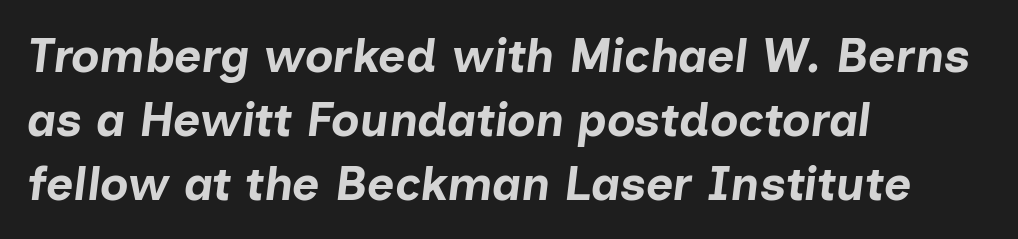
{"italic": "yes", "lean": "right", "slant_degrees": 7, "bold": "yes", "weight": "bold", "width": "normal", "stroke_contrast": "low", "x_height": "medium", "monospaced": "no", "underline": "no", "align": "left", "line_spacing": "normal", "line_spacing_ratio": 1.36, "letter_spacing": "normal", "letter_spacing_em": 0.0, "glyph_px": 47}
